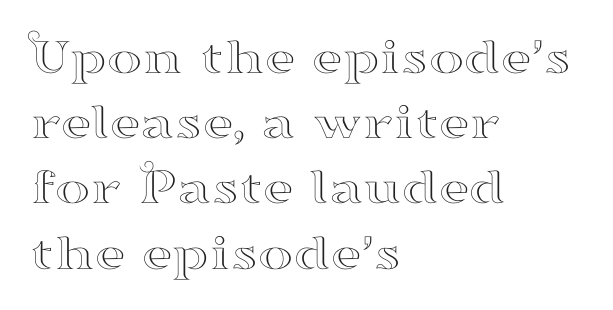
The image shows 53 px wide serif type, upright; set left-aligned, line spacing 1.23x, normal letter spacing, not underlined; high stroke contrast and a small x-height.
